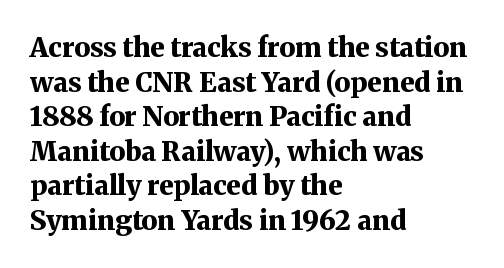
Q: Is the text bold? A: Yes.
Q: Is the text italic (slanted)? A: No, it is upright.
Q: Is the text underlined? A: No.
Q: How is the paragraph aligned? A: Left-aligned.
Q: Is the spacing between letters normal or unusually wide? A: Normal.
Q: Is the spacing between lines tight, normal or loose? A: Normal.
